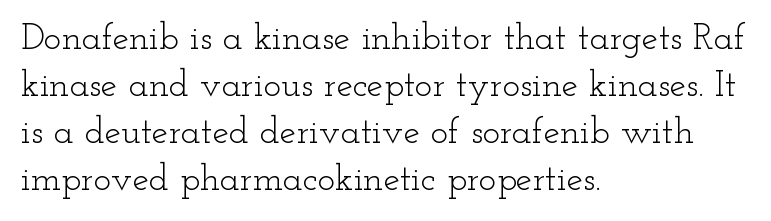
The image shows 37 px light, wide serif type, upright; set left-aligned, normal line spacing (1.27x), normal letter spacing, not underlined; low stroke contrast and a small x-height.
